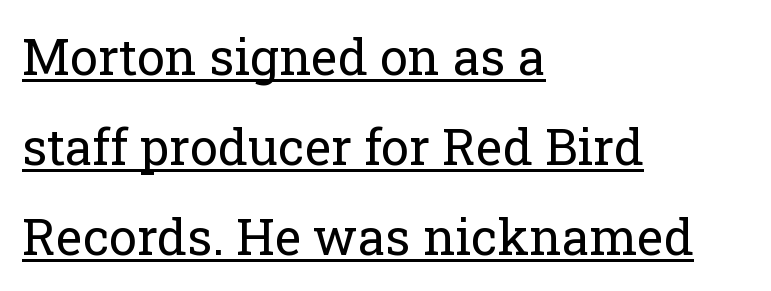
{"serif": "yes", "italic": "no", "bold": "no", "weight": "regular", "width": "normal", "stroke_contrast": "low", "x_height": "medium", "monospaced": "no", "underline": "yes", "align": "left", "line_spacing_ratio": 1.8, "letter_spacing": "normal", "letter_spacing_em": 0.0, "glyph_px": 50}
